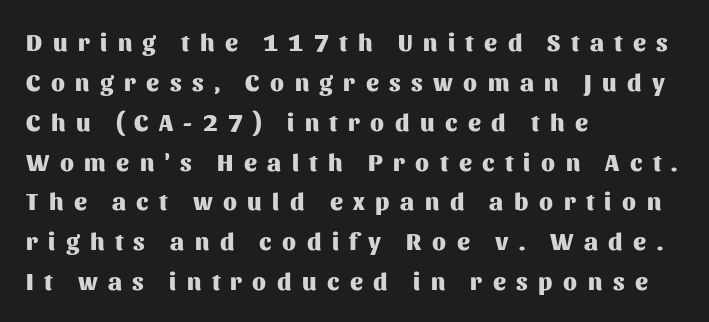
Q: Is the text bold? A: Yes.
Q: Is the text italic (slanted)? A: No, it is upright.
Q: Is the text underlined? A: No.
Q: How is the paragraph aligned? A: Left-aligned.
Q: Is the spacing between letters normal or unusually wide? A: Unusually wide.
Q: Is the spacing between lines tight, normal or loose? A: Normal.
